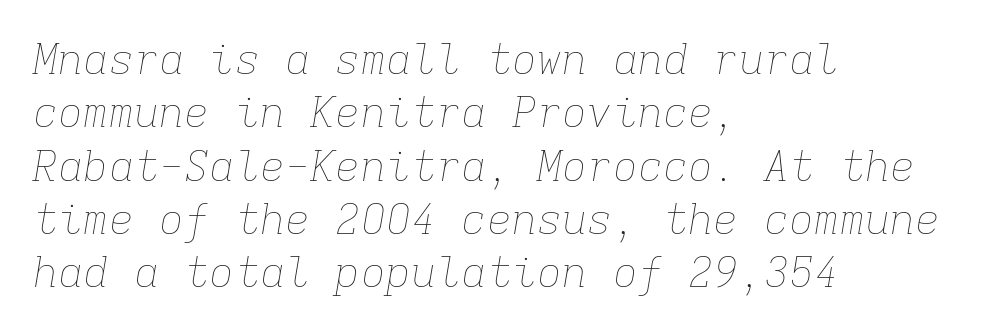
{"italic": "yes", "lean": "right", "slant_degrees": 9, "bold": "no", "weight": "thin", "width": "normal", "stroke_contrast": "low", "x_height": "medium", "monospaced": "yes", "underline": "no", "align": "left", "line_spacing": "normal", "line_spacing_ratio": 1.27, "letter_spacing": "normal", "letter_spacing_em": 0.0, "glyph_px": 42}
